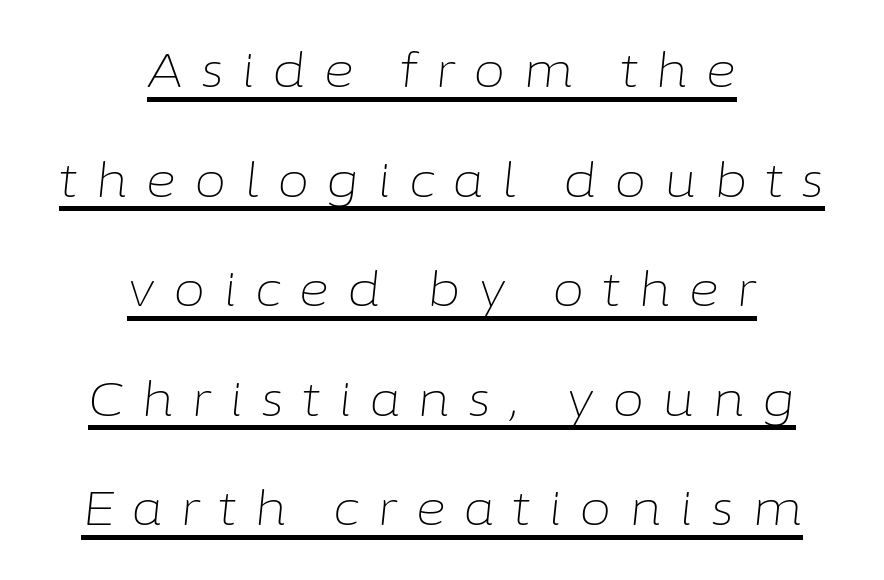
The image shows 47 px light type, italic (leaning right); set centered, loose line spacing (2.33x), unusually wide letter spacing (+0.37 em), underlined; low stroke contrast and a medium x-height.
